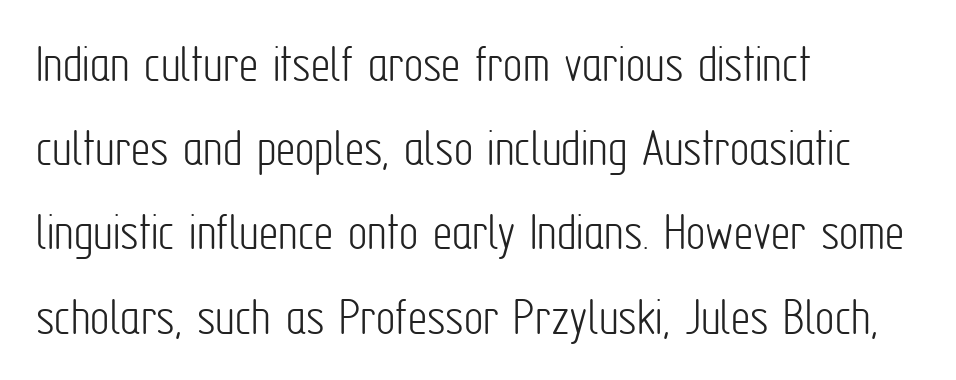
Q: Is the text bold? A: No.
Q: Is the text italic (slanted)? A: No, it is upright.
Q: Is the typeface a serif or a sans-serif typeface? A: Sans-serif.
Q: Is the text underlined? A: No.
Q: How is the paragraph aligned? A: Left-aligned.
Q: Is the spacing between letters normal or unusually wide? A: Normal.
Q: Is the spacing between lines tight, normal or loose? A: Normal.
Q: Width (condensed, normal, or wide)? A: Condensed.
Q: Stroke contrast? A: Low.
Q: x-height? A: Medium.
Q: Monospaced? A: No.
